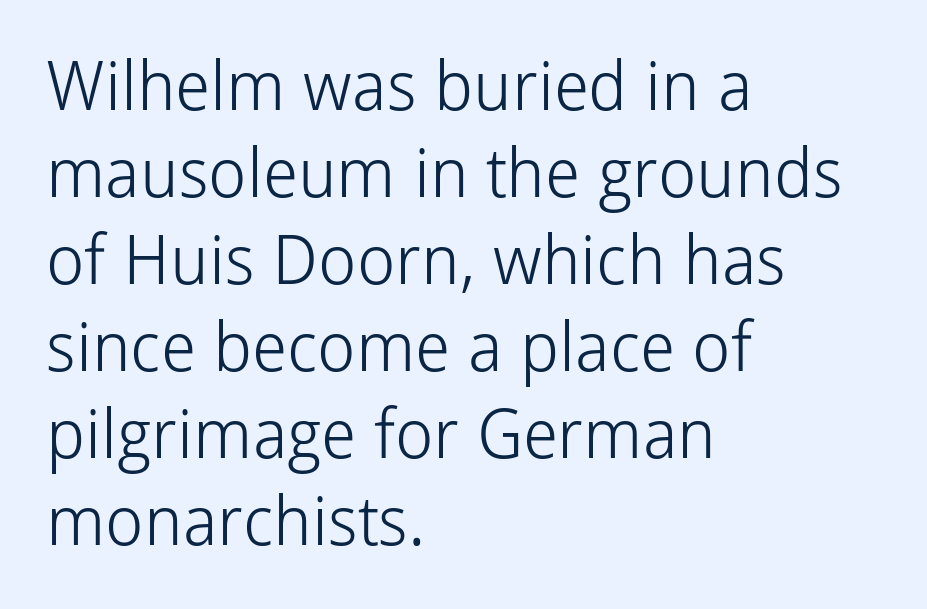
The text block is weighted toward the left margin, trailing off unevenly rightward. The passage shown stacks its lines at a standard gap. No chunkiness to these letters — they're not bold. Check the space under the baseline: it is left empty.
